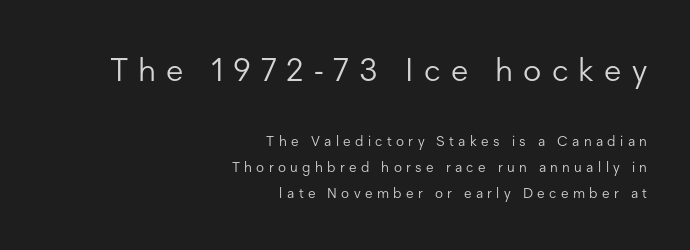
Q: Is the text bold? A: No.
Q: Is the text italic (slanted)? A: No, it is upright.
Q: Is the typeface a serif or a sans-serif typeface? A: Sans-serif.
Q: Is the text underlined? A: No.
Q: How is the paragraph aligned? A: Right-aligned.
Q: Is the spacing between letters normal or unusually wide? A: Unusually wide.
Q: Which block of text is set in a larger size, the first (top) or the second (bottom)? A: The first (top) one.
Q: Width (condensed, normal, or wide)? A: Normal.
Q: Stroke contrast? A: Low.
Q: x-height? A: Medium.
Q: Monospaced? A: No.
